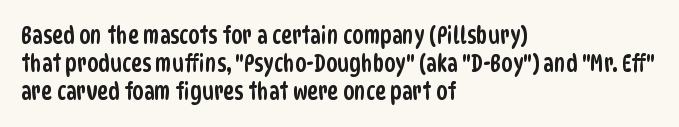
{"underline": "no", "align": "left", "line_spacing_ratio": 1.21, "letter_spacing": "normal", "letter_spacing_em": 0.0, "glyph_px": 23}
